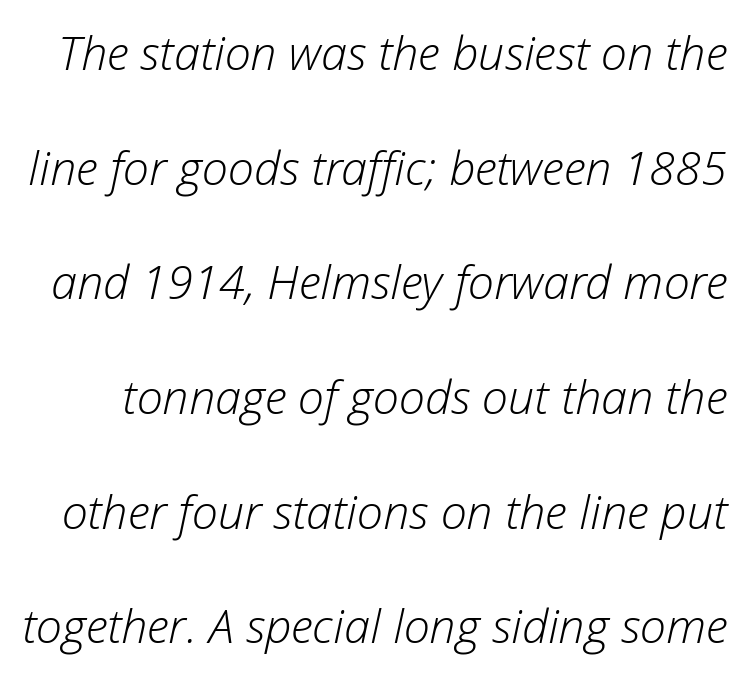
{"italic": "yes", "lean": "right", "slant_degrees": 12, "bold": "no", "weight": "light", "width": "normal", "stroke_contrast": "low", "x_height": "medium", "monospaced": "no", "underline": "no", "line_spacing": "loose", "line_spacing_ratio": 2.44, "letter_spacing": "normal", "letter_spacing_em": 0.0, "glyph_px": 47}
